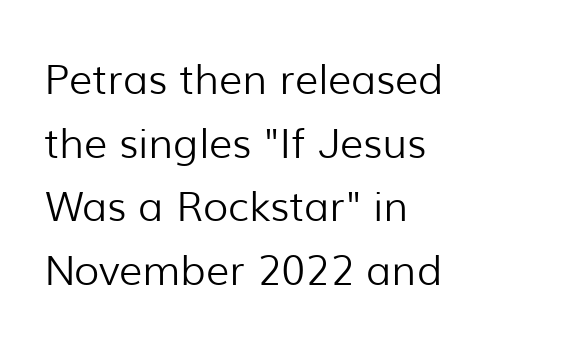
The image shows 41 px light sans-serif type, upright; set left-aligned, normal line spacing (1.55x), normal letter spacing, not underlined; low stroke contrast and a medium x-height.
